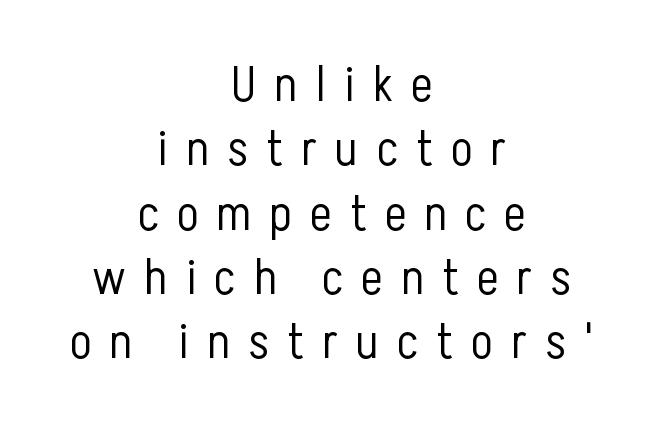
The image shows 51 px light, condensed sans-serif type, upright; set centered, normal line spacing (1.26x), unusually wide letter spacing (+0.36 em), not underlined; low stroke contrast and a medium x-height.
